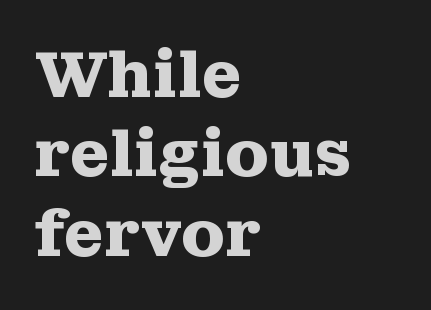
Q: Is the text bold? A: Yes.
Q: Is the text italic (slanted)? A: No, it is upright.
Q: Is the typeface a serif or a sans-serif typeface? A: Serif.
Q: Is the text underlined? A: No.
Q: How is the paragraph aligned? A: Left-aligned.
Q: Is the spacing between letters normal or unusually wide? A: Normal.
Q: Width (condensed, normal, or wide)? A: Wide.
Q: Stroke contrast? A: Medium.
Q: x-height? A: Medium.
Q: Monospaced? A: No.
